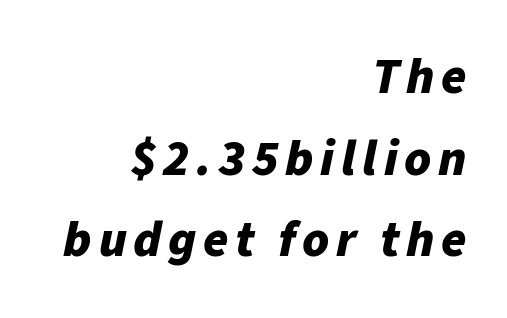
Q: Is the text bold? A: Yes.
Q: Is the text italic (slanted)? A: Yes, it leans right by about 11 degrees.
Q: Is the text underlined? A: No.
Q: How is the paragraph aligned? A: Right-aligned.
Q: Is the spacing between lines tight, normal or loose? A: Normal.
Q: Width (condensed, normal, or wide)? A: Normal.
Q: Stroke contrast? A: Low.
Q: x-height? A: Medium.
Q: Monospaced? A: No.
